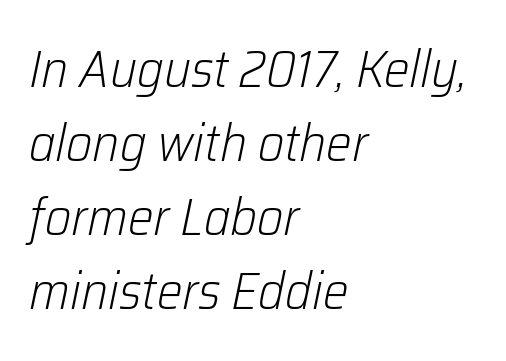
This block has exactly the height ordinary leading produces. Words appear dense and cohesive because spacing is normal. This is not heavy type; no bold has been used. You could not count columns in this text — the font is proportionally spaced.
